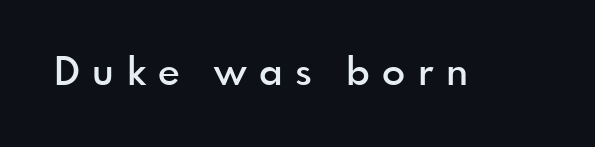
Heft: intermediate — a semibold. Style check: upright. Letterform terminals end flat and unadorned throughout the passage. The area under the type is left untouched. Proportional: the letters do not fall into vertical columns.
